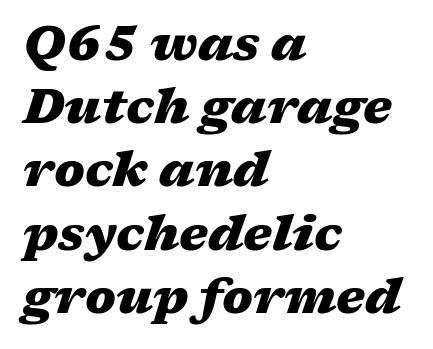
Horizontally, the lines are justified to the leading edge only. Notice how the stems are inclined rather than vertical — that's the hallmark of italics. Compared with typical paragraphs, the rows here are spaced about the same. The letters advance in unequal steps, a hallmark of proportional type. Compared with typical body copy, the letter spacing here is the same. In terms of weight, the rendering is a true, heavy bold.
